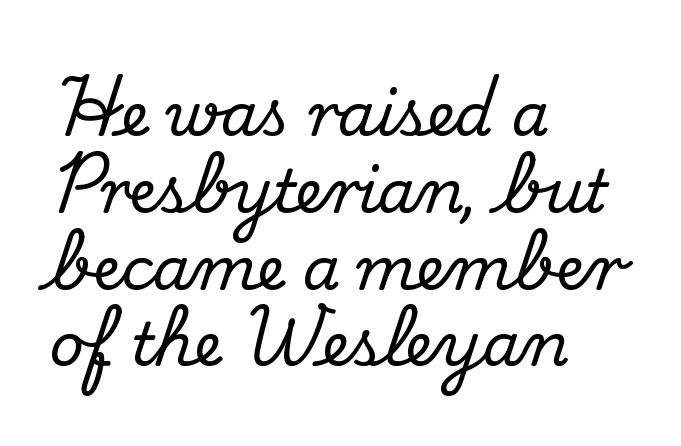
Q: Is the text italic (slanted)? A: Yes.
Q: Is the typeface a serif or a sans-serif typeface? A: Serif.
Q: Is the text underlined? A: No.
Q: How is the paragraph aligned? A: Left-aligned.
Q: Is the spacing between letters normal or unusually wide? A: Normal.
Q: Is the spacing between lines tight, normal or loose? A: Normal.
Q: Width (condensed, normal, or wide)? A: Normal.
Q: Stroke contrast? A: Medium.
Q: x-height? A: Small.
Q: Monospaced? A: No.
